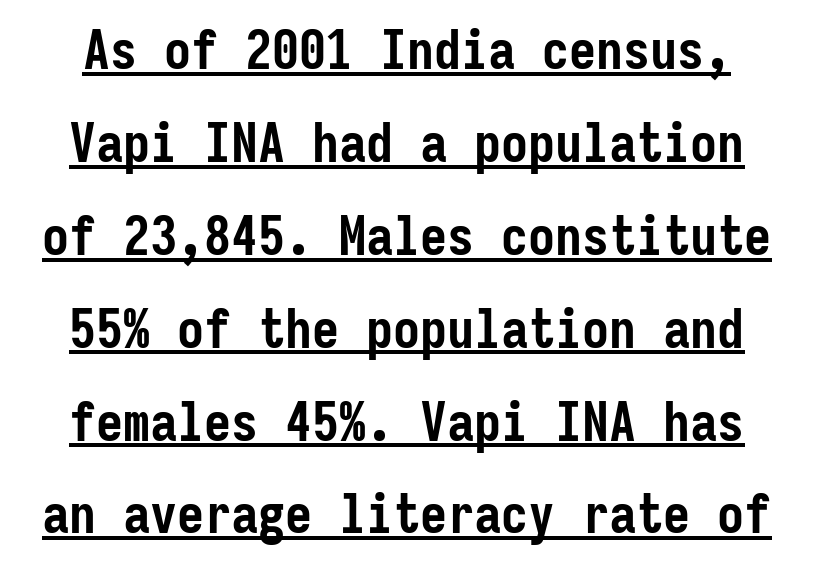
Q: Is the text bold? A: Yes.
Q: Is the text italic (slanted)? A: No, it is upright.
Q: Is the typeface a serif or a sans-serif typeface? A: Sans-serif.
Q: Is the text underlined? A: Yes.
Q: Is the spacing between letters normal or unusually wide? A: Normal.
Q: Width (condensed, normal, or wide)? A: Condensed.
Q: Stroke contrast? A: Low.
Q: x-height? A: Medium.
Q: Monospaced? A: Yes.
